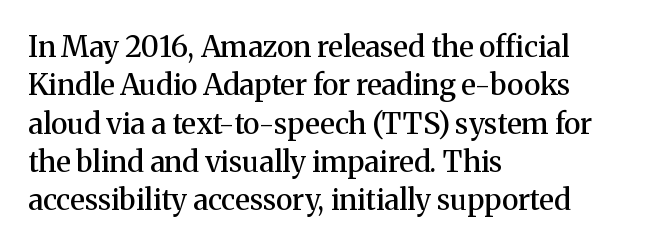
The image shows 29 px semibold serif type, upright; set left-aligned, normal line spacing (1.32x), normal letter spacing, not underlined; medium stroke contrast and a medium x-height.
